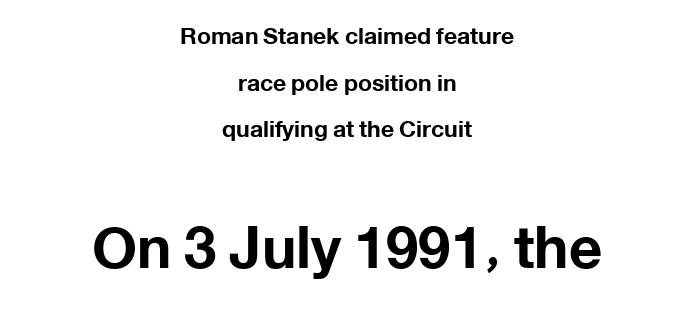
Q: Is the text bold? A: Yes.
Q: Is the text italic (slanted)? A: No, it is upright.
Q: Is the typeface a serif or a sans-serif typeface? A: Sans-serif.
Q: Is the text underlined? A: No.
Q: How is the paragraph aligned? A: Centered.
Q: Is the spacing between letters normal or unusually wide? A: Normal.
Q: Is the spacing between lines tight, normal or loose? A: Loose.
Q: Which block of text is set in a larger size, the first (top) or the second (bottom)? A: The second (bottom) one.
Q: Width (condensed, normal, or wide)? A: Normal.
Q: Stroke contrast? A: Low.
Q: x-height? A: Medium.
Q: Monospaced? A: No.
